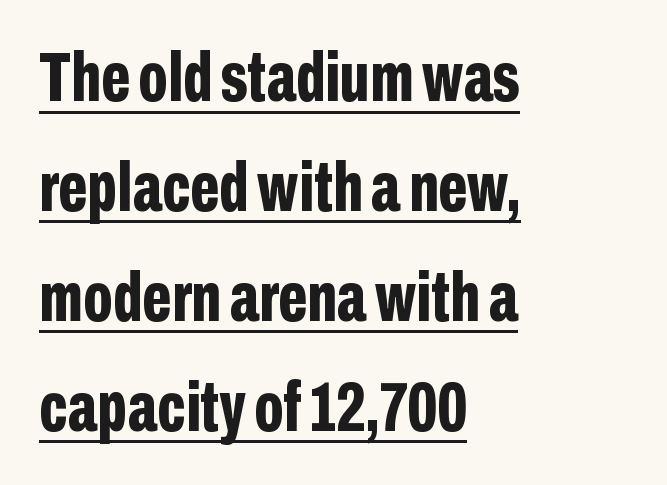
The image shows 70 px bold, condensed sans-serif type, upright; set left-aligned, normal line spacing (1.57x), normal letter spacing, underlined; low stroke contrast and a medium x-height.
